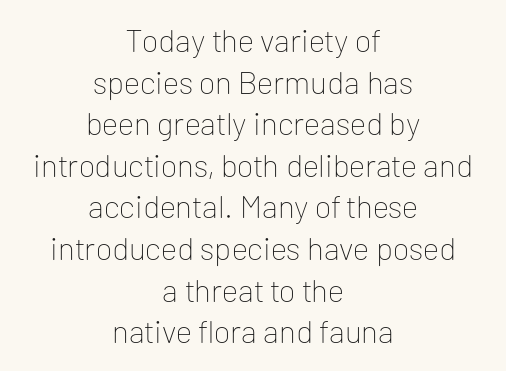
The image shows 32 px thin sans-serif type, upright; set centered, normal line spacing (1.3x), normal letter spacing, not underlined; low stroke contrast and a medium x-height.
